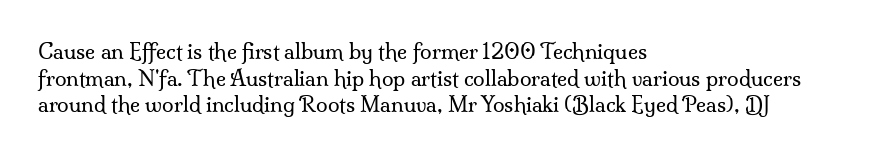
The image shows 21 px text type, upright; set left-aligned, normal line spacing (1.27x), normal letter spacing, not underlined.
